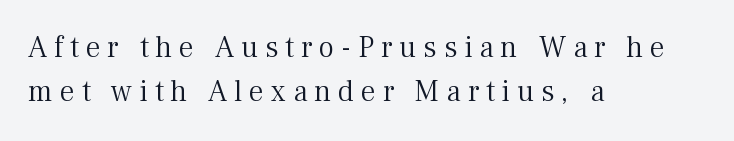
Q: Is the text bold? A: No.
Q: Is the text italic (slanted)? A: No, it is upright.
Q: Is the typeface a serif or a sans-serif typeface? A: Serif.
Q: Is the text underlined? A: No.
Q: How is the paragraph aligned? A: Left-aligned.
Q: Is the spacing between letters normal or unusually wide? A: Unusually wide.
Q: Is the spacing between lines tight, normal or loose? A: Normal.
Q: Width (condensed, normal, or wide)? A: Normal.
Q: Stroke contrast? A: Medium.
Q: x-height? A: Medium.
Q: Monospaced? A: No.
